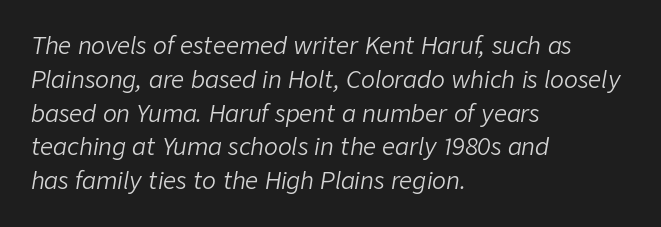
Q: Is the text bold? A: No.
Q: Is the text italic (slanted)? A: Yes, it leans right by about 9 degrees.
Q: Is the text underlined? A: No.
Q: How is the paragraph aligned? A: Left-aligned.
Q: Is the spacing between letters normal or unusually wide? A: Normal.
Q: Is the spacing between lines tight, normal or loose? A: Normal.
